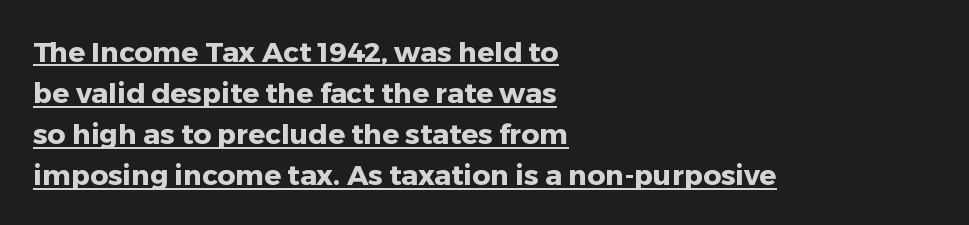
{"serif": "no", "italic": "no", "bold": "yes", "weight": "heavy", "width": "normal", "stroke_contrast": "low", "x_height": "medium", "monospaced": "no", "underline": "yes", "align": "left", "line_spacing": "normal", "line_spacing_ratio": 1.47, "letter_spacing": "normal", "letter_spacing_em": 0.0, "glyph_px": 28}
